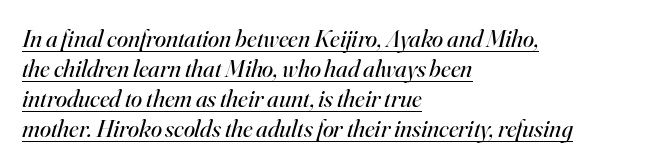
It's the slanting kind of type. Is the block centered? No — it sits flush against the left margin. Stem width sits at or under what a default text font uses. The specimen includes a rule beneath the text block's lines. Letter spacing: default.
